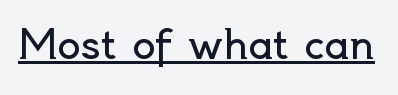
{"serif": "no", "italic": "no", "bold": "no", "weight": "regular", "width": "normal", "x_height": "small", "monospaced": "no", "underline": "yes", "letter_spacing": "normal", "letter_spacing_em": 0.0, "glyph_px": 39}
